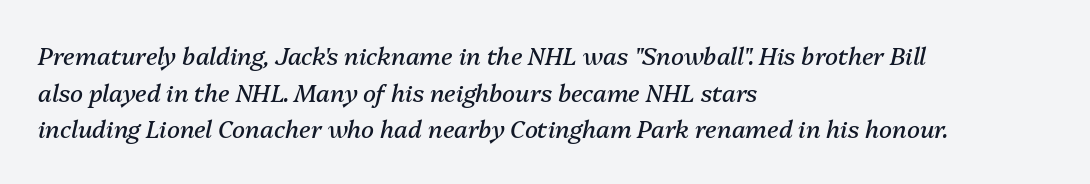
The image shows 24 px text type, italic (leaning right); set left-aligned, normal line spacing (1.53x), normal letter spacing, not underlined.
